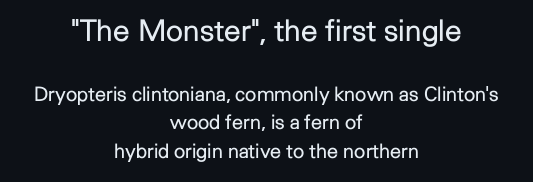
Q: Is the text bold? A: No.
Q: Is the text italic (slanted)? A: No, it is upright.
Q: Is the typeface a serif or a sans-serif typeface? A: Sans-serif.
Q: Is the text underlined? A: No.
Q: How is the paragraph aligned? A: Centered.
Q: Is the spacing between letters normal or unusually wide? A: Normal.
Q: Is the spacing between lines tight, normal or loose? A: Normal.
Q: Which block of text is set in a larger size, the first (top) or the second (bottom)? A: The first (top) one.
Q: Width (condensed, normal, or wide)? A: Normal.
Q: Stroke contrast? A: Low.
Q: x-height? A: Medium.
Q: Monospaced? A: No.
